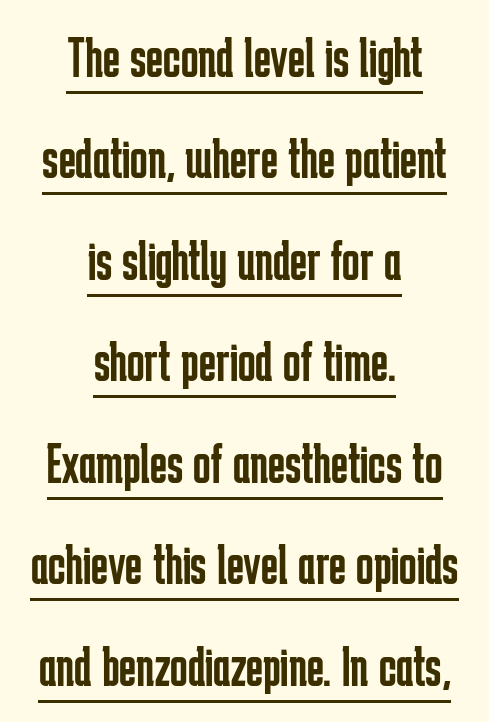
Underlining? Definitely there. Quick note: not italic, upright. This is sans-serif lettering, the kind often seen on screens and signage. The letterforms sit at book weight or below. These lines are centered, leaving both edges ragged.
